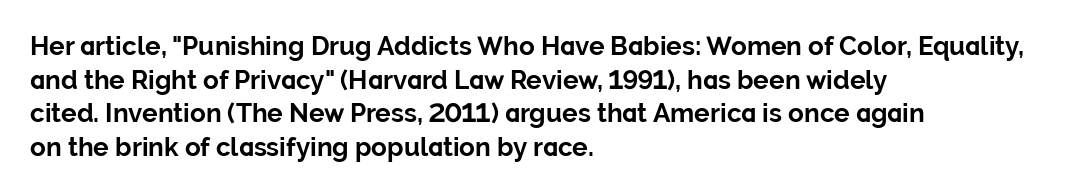
Q: Is the text bold? A: Yes.
Q: Is the text italic (slanted)? A: No, it is upright.
Q: Is the text underlined? A: No.
Q: How is the paragraph aligned? A: Left-aligned.
Q: Is the spacing between letters normal or unusually wide? A: Normal.
Q: Is the spacing between lines tight, normal or loose? A: Normal.
